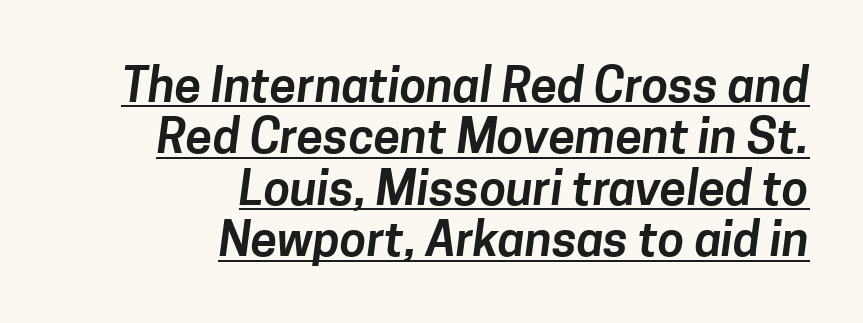
Note the varied advance widths — an 'i' is clearly narrower than an 'm'. Nope, no serifs anywhere on these letters. Emphasis is given by a line drawn under the lettering. The rendering anchors every line to the right-hand side. The gaps between neighbouring characters are ordinary and unremarkable.
